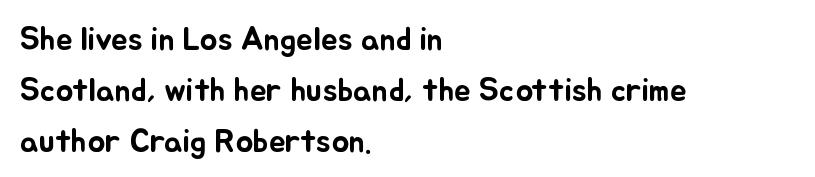
The image shows 33 px text type, upright; set left-aligned, normal line spacing (1.55x), normal letter spacing, not underlined; low stroke contrast and a small x-height.
